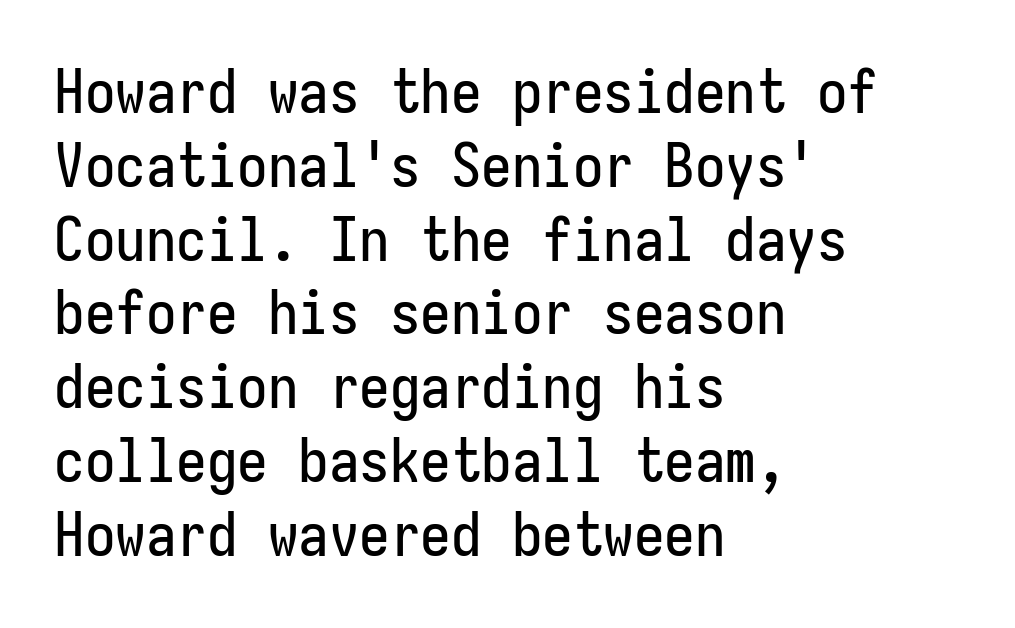
The image shows 61 px condensed sans-serif type, upright, monospaced; set left-aligned, line spacing 1.21x, normal letter spacing, not underlined; low stroke contrast and a medium x-height.
